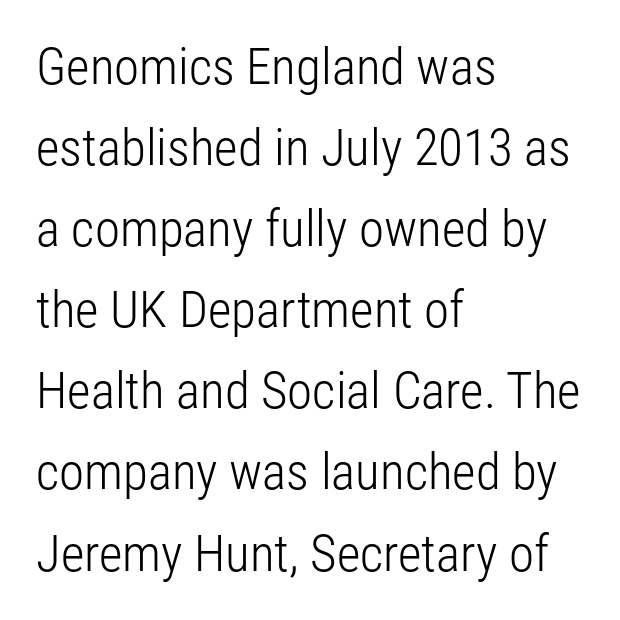
{"serif": "no", "italic": "no", "bold": "no", "weight": "light", "width": "condensed", "stroke_contrast": "low", "x_height": "medium", "monospaced": "no", "underline": "no", "align": "left", "line_spacing": "normal", "line_spacing_ratio": 1.59, "letter_spacing": "normal", "letter_spacing_em": 0.0, "glyph_px": 51}
